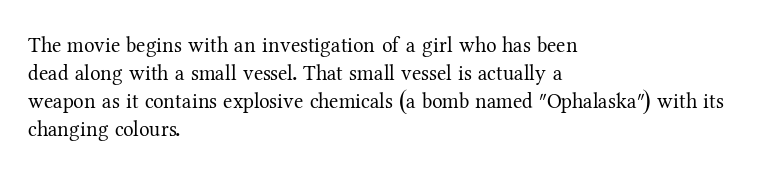
Visually the block forms a straight wall on the left and a jagged coastline on the right. Style check: upright. Bold? No — there's no thickening of the strokes. Notice how descenders clear the ascenders below comfortably — that's standard leading. Each word holds together tightly as a unit, with standard inter-letter gaps.
